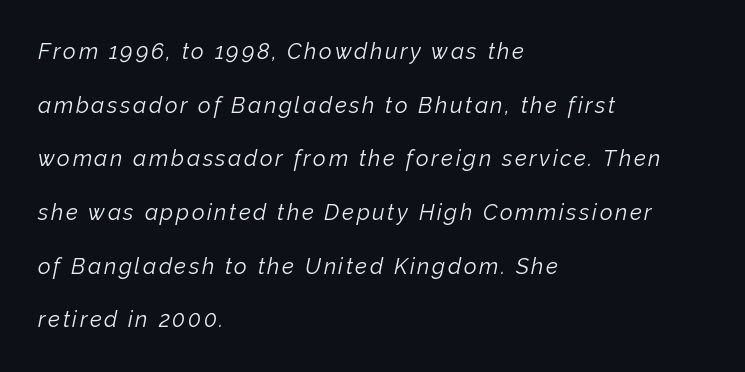
The letters are slanted; this is an italic face. What's the leading like? Stretched, with rows far apart. The typesetting does not lean heavy: it is not bold. This sample is left-justified, so line endings fall wherever the words run out. The strip under each line holds only bare page.
